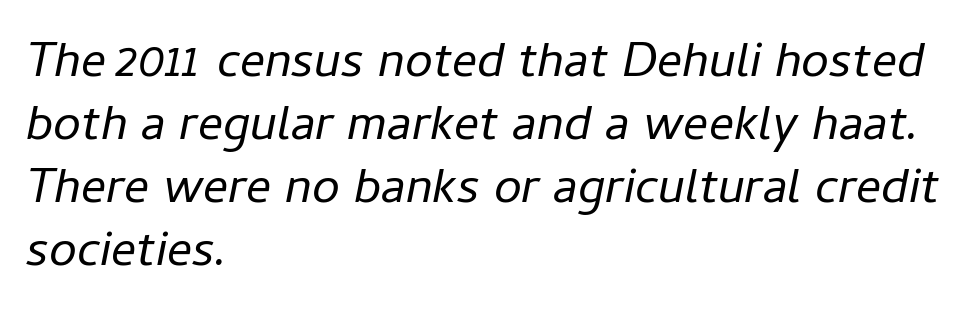
{"italic": "yes", "lean": "right", "slant_degrees": 11, "bold": "no", "weight": "regular", "width": "normal", "stroke_contrast": "low", "x_height": "medium", "monospaced": "no", "underline": "no", "align": "left", "line_spacing": "normal", "line_spacing_ratio": 1.26, "letter_spacing": "normal", "letter_spacing_em": 0.0, "glyph_px": 50}
